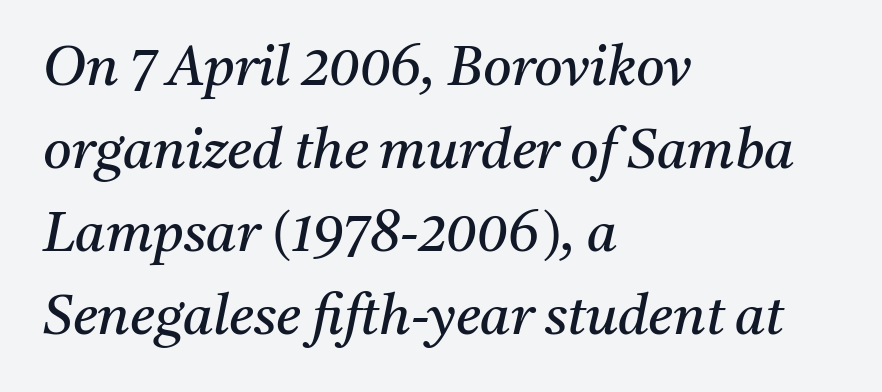
The image shows 55 px regular-weight serif type, italic (leaning right); set left-aligned, normal line spacing (1.51x), normal letter spacing, not underlined; medium stroke contrast and a medium x-height.
